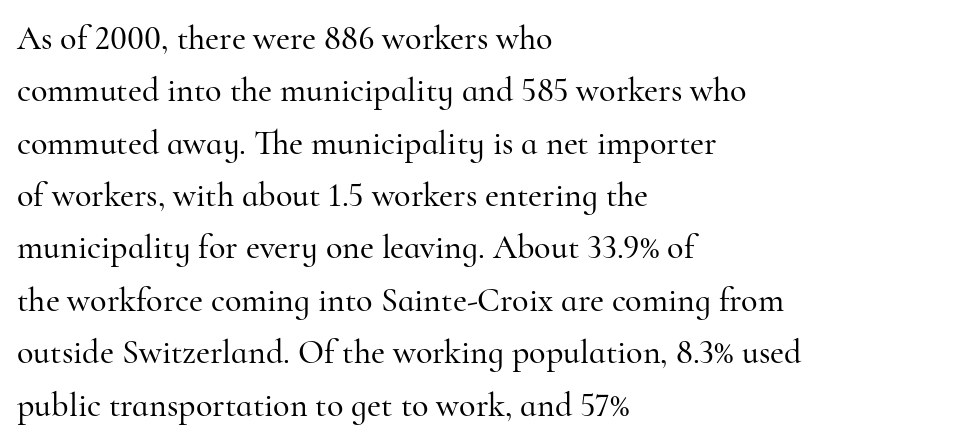
The image shows 34 px serif type, upright; set left-aligned, normal line spacing (1.54x), normal letter spacing, not underlined; high stroke contrast and a small x-height.
